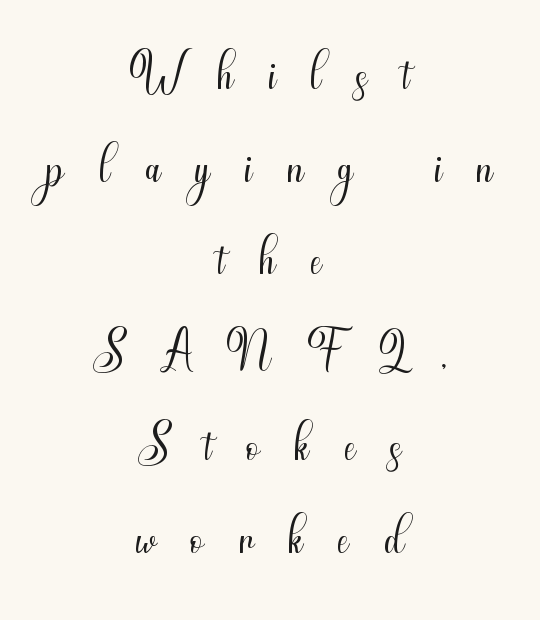
The image shows 73 px light, condensed sans-serif type; set centered, normal line spacing (1.27x), unusually wide letter spacing (+0.48 em), not underlined; medium stroke contrast and a small x-height.
